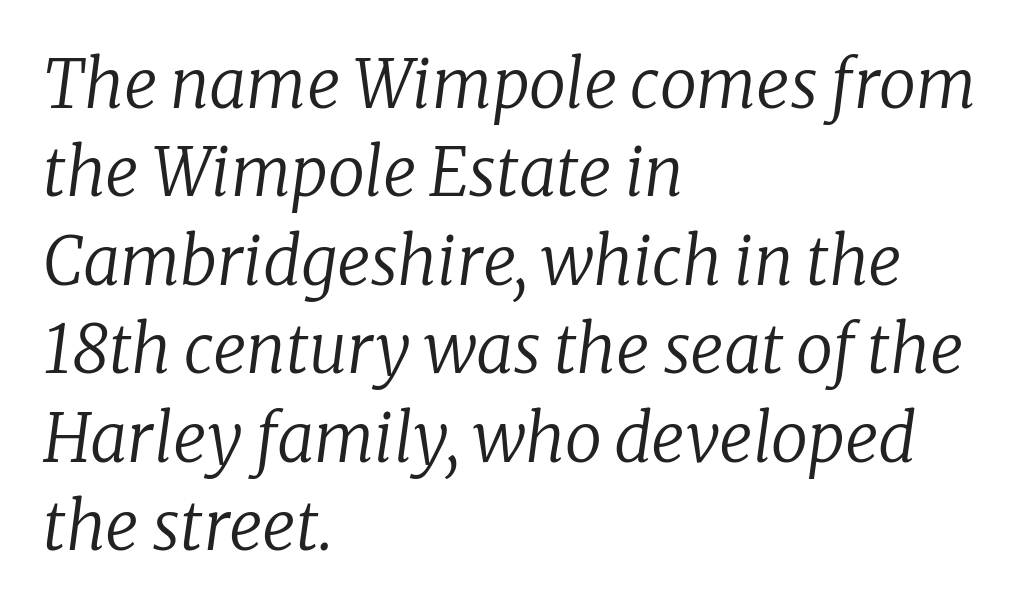
The image shows 66 px regular-weight serif type, italic (leaning right); set left-aligned, normal line spacing (1.34x), normal letter spacing, not underlined; low stroke contrast and a medium x-height.
